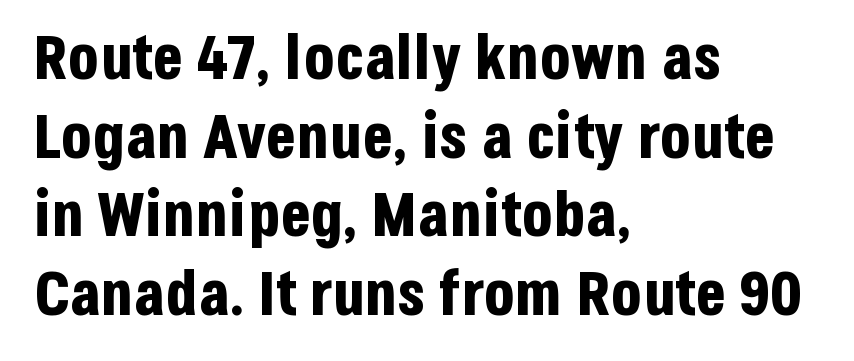
Q: Is the text bold? A: Yes.
Q: Is the text italic (slanted)? A: No, it is upright.
Q: Is the typeface a serif or a sans-serif typeface? A: Sans-serif.
Q: Is the text underlined? A: No.
Q: How is the paragraph aligned? A: Left-aligned.
Q: Is the spacing between letters normal or unusually wide? A: Normal.
Q: Is the spacing between lines tight, normal or loose? A: Normal.
Q: Width (condensed, normal, or wide)? A: Condensed.
Q: Stroke contrast? A: Low.
Q: x-height? A: Large.
Q: Monospaced? A: No.
